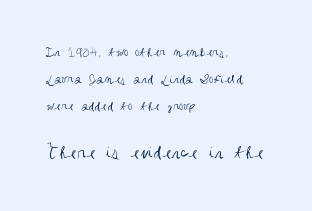
The image shows 20 px text type; set left-aligned, loose line spacing (1.93x), normal letter spacing, not underlined; the second (bottom) block is 1.43x larger.
